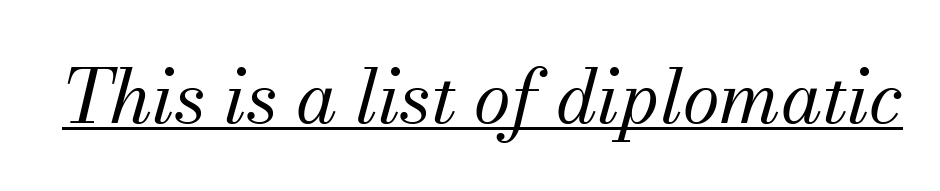
The image shows 75 px regular-weight serif type, italic (leaning right); set normal letter spacing, underlined; medium stroke contrast and a small x-height.
